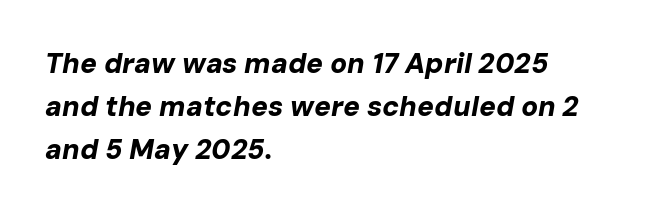
Default kerning and tracking; the words read as compact shapes. The baseline area is clear. The block of text has a typical density, with ordinary space between rows. These lines carry a lot of weight — the face is fully bold. Think of a printed novel: that variable character pitch is what you see here.
